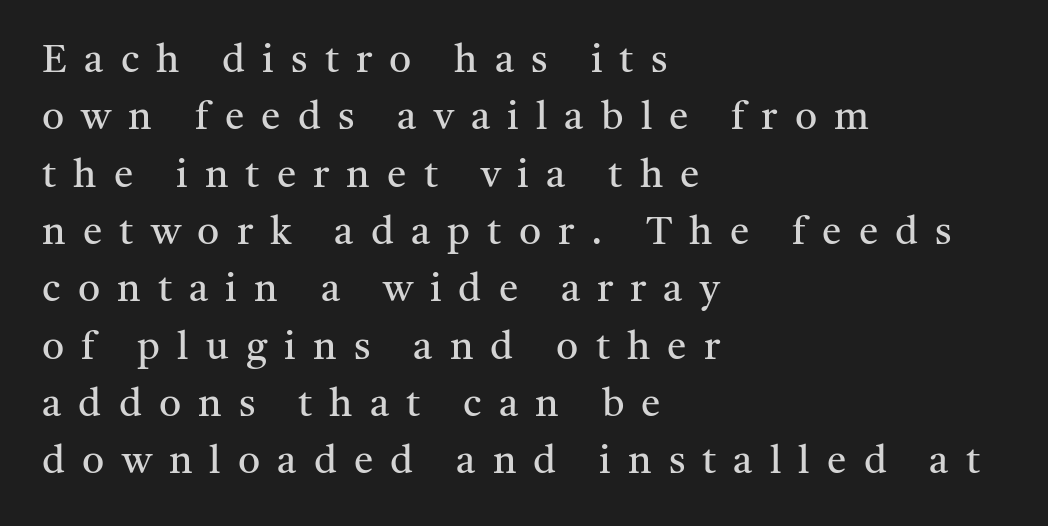
Alignment: flush left. Varying glyph widths throughout — classic text-font behaviour. Stroke mass is kept to a normal reading level or below. Summary of vertical rhythm: regular, with standard interline spacing. If you drew a line through each stem, it would be perfectly vertical. The face used here is seriffed, in the tradition of book romans.
